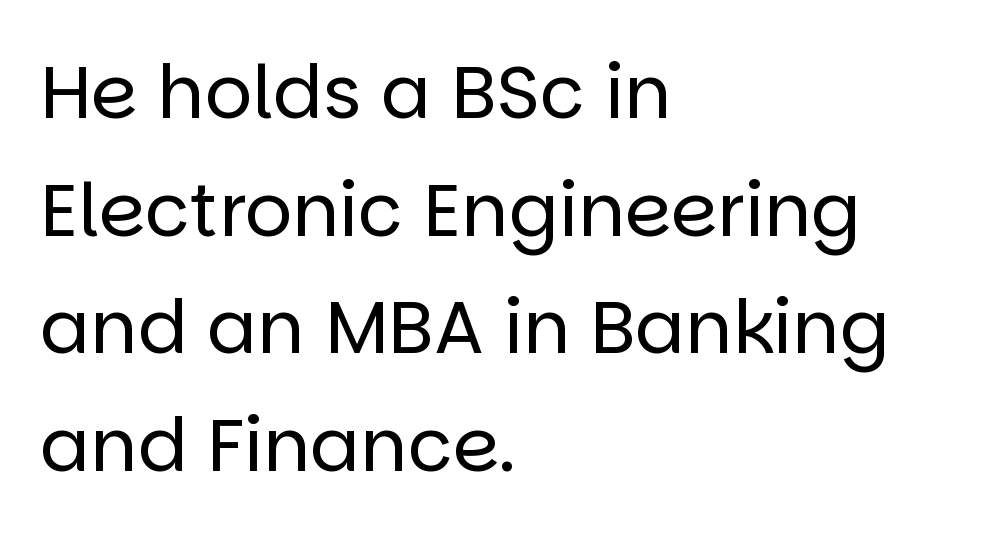
{"serif": "no", "italic": "no", "bold": "no", "weight": "regular", "width": "normal", "stroke_contrast": "low", "x_height": "large", "monospaced": "no", "underline": "no", "align": "left", "line_spacing": "normal", "line_spacing_ratio": 1.59, "letter_spacing": "normal", "letter_spacing_em": 0.0, "glyph_px": 74}
